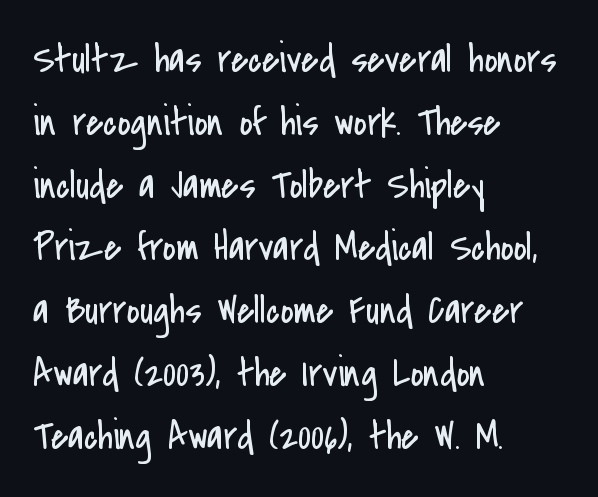
The image shows 40 px regular-weight, condensed sans-serif type, upright; set left-aligned, normal line spacing (1.57x), normal letter spacing, not underlined; low stroke contrast and a small x-height.
